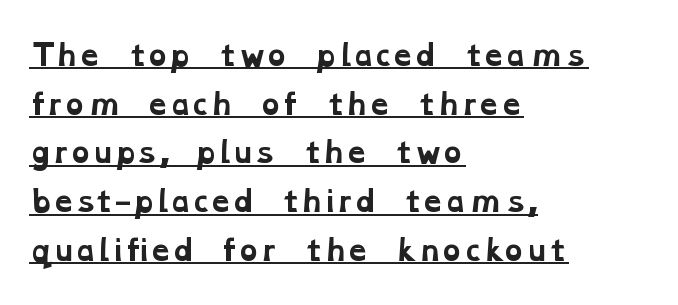
The type is set solid horizontally, with unmodified tracking. Character widths vary here, with narrow letters taking less room than wide ones. How heavy is the stroke? Heavy — this is a bold. The specimen includes a rule beneath the text block's lines. Regarding serifs, this sample has them.
